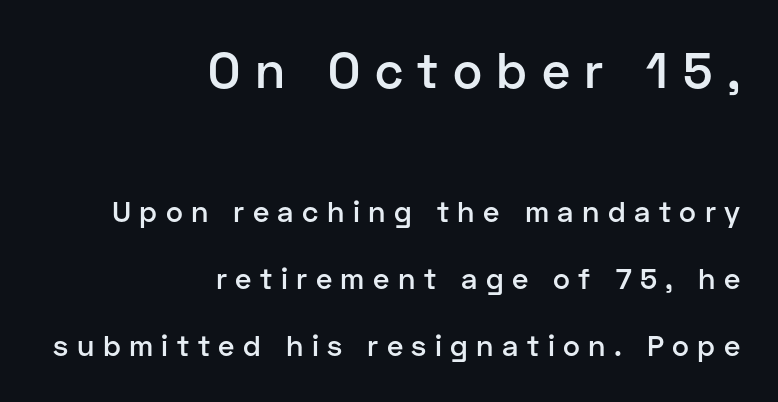
The image shows 50 px semibold sans-serif type, upright; set right-aligned, loose line spacing (2.31x), unusually wide letter spacing (+0.29 em), not underlined; the first (top) block is 1.72x larger; low stroke contrast and a medium x-height.
